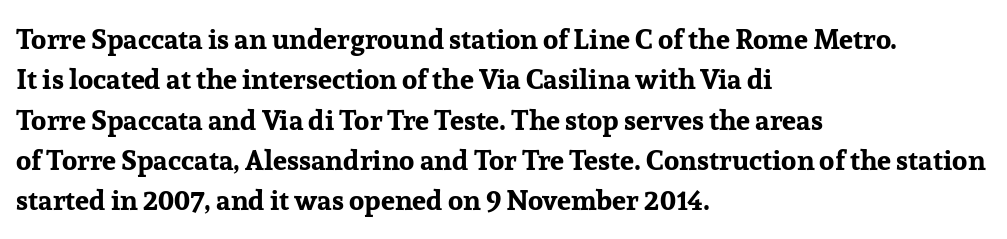
Q: Is the text bold? A: Yes.
Q: Is the text italic (slanted)? A: No, it is upright.
Q: Is the typeface a serif or a sans-serif typeface? A: Serif.
Q: Is the text underlined? A: No.
Q: How is the paragraph aligned? A: Left-aligned.
Q: Is the spacing between letters normal or unusually wide? A: Normal.
Q: Is the spacing between lines tight, normal or loose? A: Normal.
Q: Width (condensed, normal, or wide)? A: Normal.
Q: Stroke contrast? A: Low.
Q: x-height? A: Medium.
Q: Monospaced? A: No.
